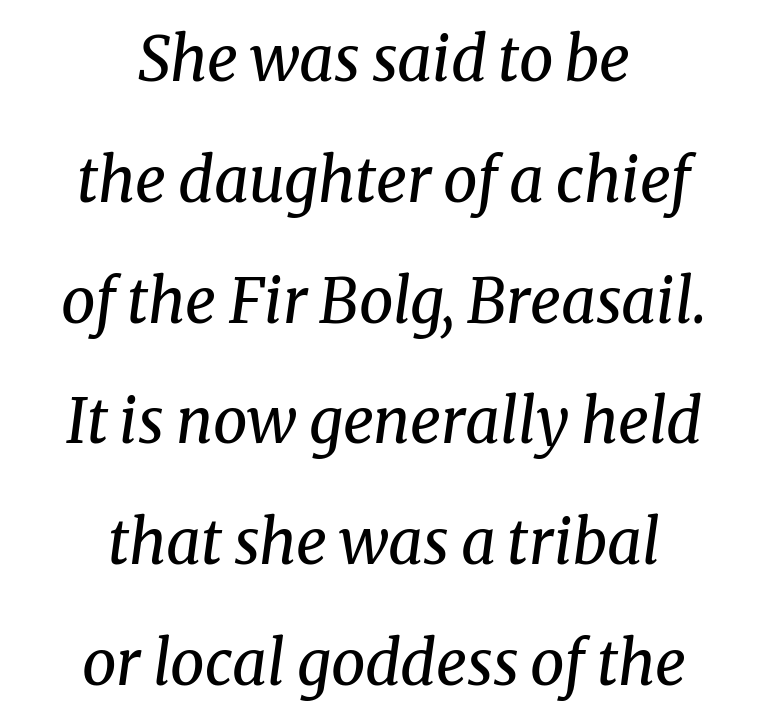
Q: Is the text bold? A: No.
Q: Is the text italic (slanted)? A: Yes, it leans right by about 8 degrees.
Q: Is the typeface a serif or a sans-serif typeface? A: Serif.
Q: Is the text underlined? A: No.
Q: How is the paragraph aligned? A: Centered.
Q: Is the spacing between letters normal or unusually wide? A: Normal.
Q: Is the spacing between lines tight, normal or loose? A: Loose.
Q: Width (condensed, normal, or wide)? A: Normal.
Q: Stroke contrast? A: Medium.
Q: x-height? A: Medium.
Q: Monospaced? A: No.
